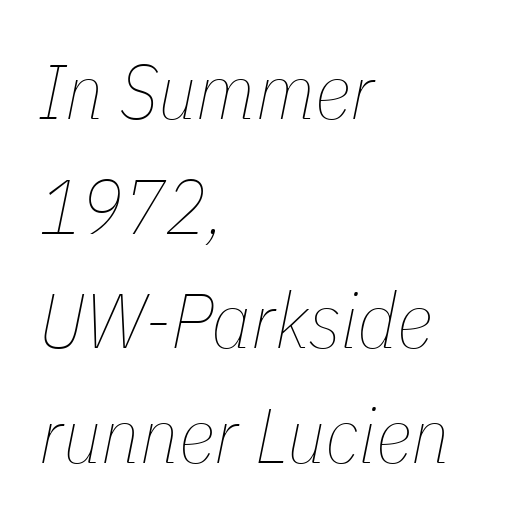
The image shows 78 px thin, condensed type, italic (leaning right); set left-aligned, normal line spacing (1.47x), normal letter spacing, not underlined; low stroke contrast and a medium x-height.
